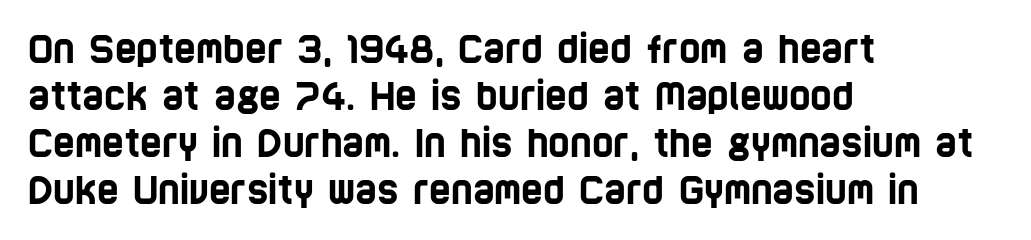
{"serif": "no", "width": "condensed", "stroke_contrast": "low", "x_height": "large", "monospaced": "no", "underline": "no", "align": "left", "line_spacing": "normal", "line_spacing_ratio": 1.27, "letter_spacing": "normal", "letter_spacing_em": 0.0, "glyph_px": 37}
